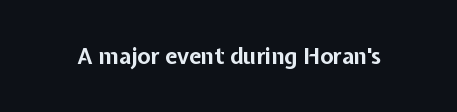
Q: Is the text bold? A: Yes.
Q: Is the text italic (slanted)? A: No, it is upright.
Q: Is the text underlined? A: No.
Q: Is the spacing between letters normal or unusually wide? A: Normal.
